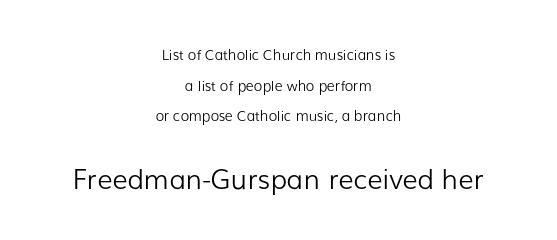
The image shows 27 px text type, upright; set centered, loose line spacing (2.19x), normal letter spacing, not underlined; the second (bottom) block is 1.93x larger.
